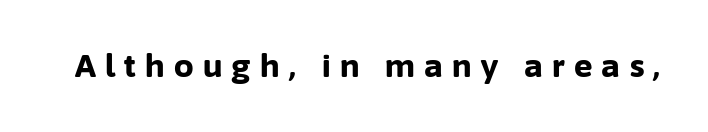
{"serif": "no", "italic": "no", "bold": "yes", "weight": "bold", "width": "normal", "stroke_contrast": "low", "x_height": "medium", "monospaced": "no", "underline": "no", "letter_spacing": "wide", "letter_spacing_em": 0.3, "glyph_px": 31}
